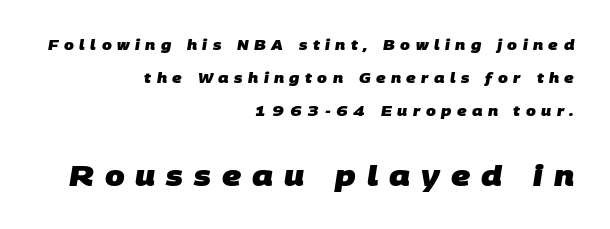
Q: Is the text bold? A: Yes.
Q: Is the typeface a serif or a sans-serif typeface? A: Sans-serif.
Q: Is the text underlined? A: No.
Q: How is the paragraph aligned? A: Right-aligned.
Q: Is the spacing between letters normal or unusually wide? A: Unusually wide.
Q: Is the spacing between lines tight, normal or loose? A: Loose.
Q: Which block of text is set in a larger size, the first (top) or the second (bottom)? A: The second (bottom) one.
Q: Width (condensed, normal, or wide)? A: Normal.
Q: Stroke contrast? A: Low.
Q: x-height? A: Large.
Q: Monospaced? A: No.
